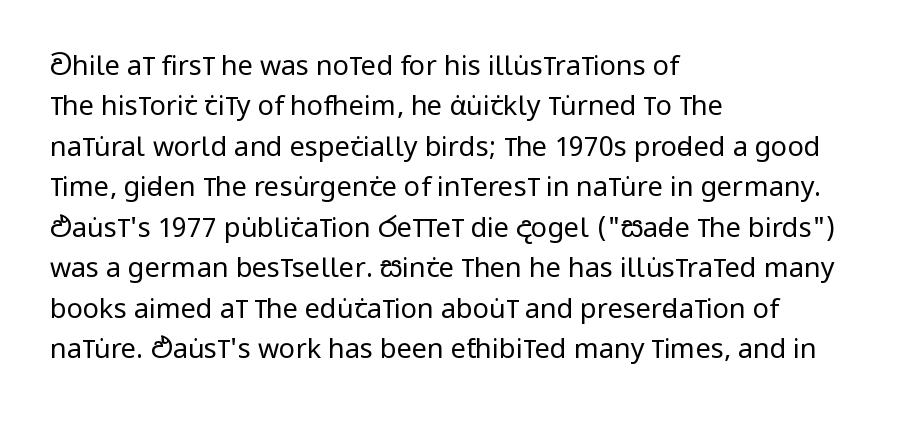
{"italic": "no", "bold": "no", "underline": "no", "align": "left", "line_spacing": "normal", "line_spacing_ratio": 1.5, "letter_spacing": "normal", "letter_spacing_em": 0.0, "glyph_px": 27}
